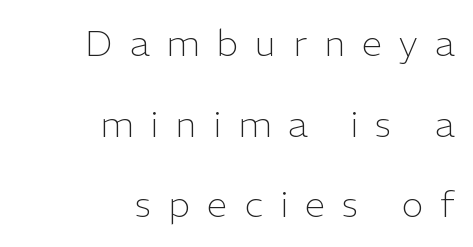
{"serif": "no", "italic": "no", "bold": "no", "weight": "light", "width": "normal", "stroke_contrast": "low", "x_height": "medium", "monospaced": "no", "underline": "no", "align": "right", "line_spacing": "loose", "line_spacing_ratio": 2.18, "letter_spacing": "wide", "letter_spacing_em": 0.46, "glyph_px": 37}
